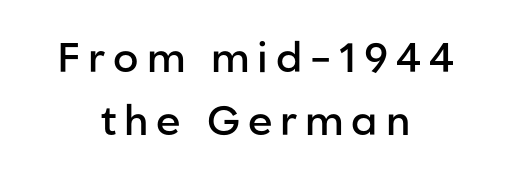
Q: Is the text bold? A: Semi-bold.
Q: Is the text italic (slanted)? A: No, it is upright.
Q: Is the typeface a serif or a sans-serif typeface? A: Sans-serif.
Q: Is the text underlined? A: No.
Q: How is the paragraph aligned? A: Centered.
Q: Is the spacing between lines tight, normal or loose? A: Normal.
Q: Width (condensed, normal, or wide)? A: Normal.
Q: Stroke contrast? A: Low.
Q: x-height? A: Medium.
Q: Monospaced? A: No.
